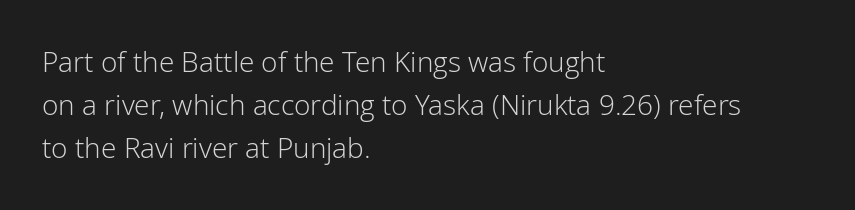
Designer's note — italics off, roman on. Is the letter spacing exaggerated? No — it looks like the ordinary default. The paragraph shown leans on its left margin. Underlining? Definitely not there. Proportional: the letters do not fall into vertical columns. In terms of letterform style, serifs are entirely absent.
